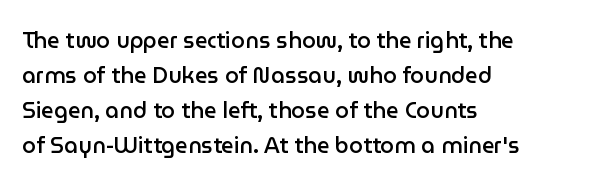
Rows of type keep a routine distance in the vertical direction. Tracking here is standard; glyphs follow each other at the usual distance. Ascenders rise straight up at ninety degrees. A fair bit of extra ink — the face is semibold, not bold.
